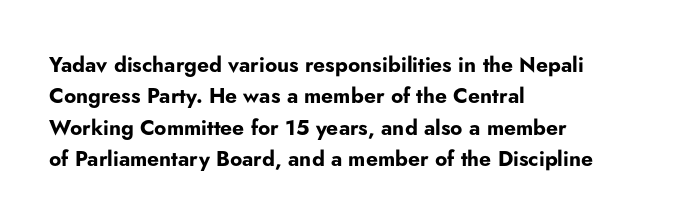
Q: Is the text bold? A: Yes.
Q: Is the text italic (slanted)? A: No, it is upright.
Q: Is the text underlined? A: No.
Q: How is the paragraph aligned? A: Left-aligned.
Q: Is the spacing between letters normal or unusually wide? A: Normal.
Q: Is the spacing between lines tight, normal or loose? A: Normal.
